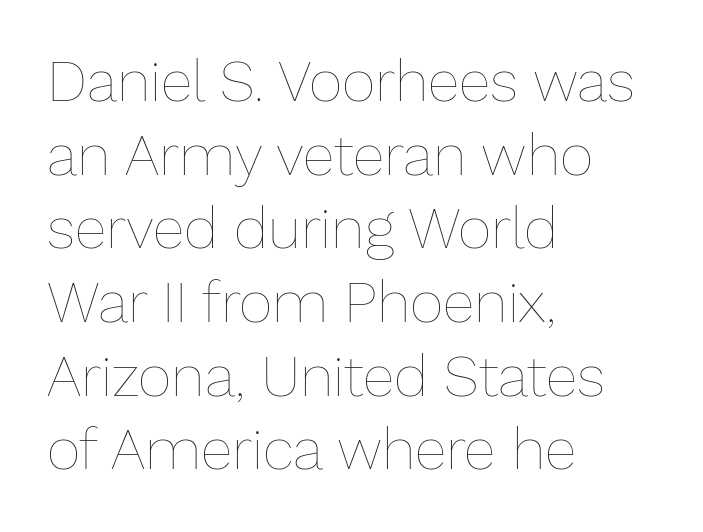
The image shows 58 px thin type, upright; set left-aligned, normal line spacing (1.27x), normal letter spacing, not underlined; low stroke contrast and a medium x-height.
